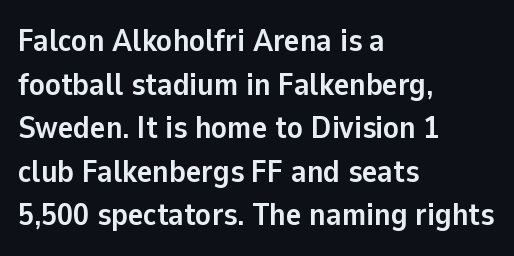
{"serif": "no", "italic": "no", "bold": "yes", "weight": "semibold", "width": "normal", "stroke_contrast": "low", "x_height": "medium", "monospaced": "no", "underline": "no", "align": "left", "line_spacing": "normal", "line_spacing_ratio": 1.36, "letter_spacing": "normal", "letter_spacing_em": 0.0, "glyph_px": 32}
